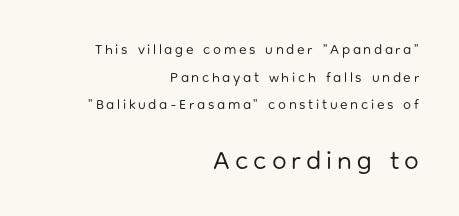
The image shows 26 px text type, upright; set right-aligned, loose line spacing (1.97x), not underlined; the second (bottom) block is 1.86x larger.
